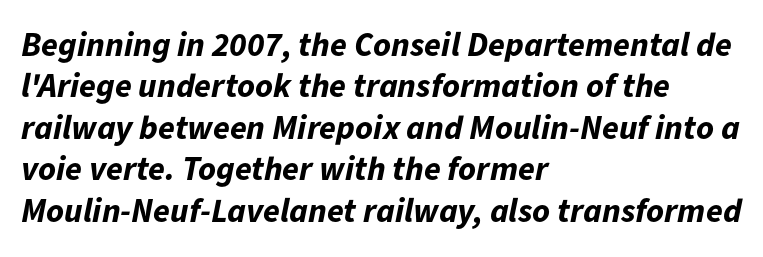
Q: Is the text bold? A: Yes.
Q: Is the text italic (slanted)? A: Yes, it leans right by about 11 degrees.
Q: Is the text underlined? A: No.
Q: How is the paragraph aligned? A: Left-aligned.
Q: Is the spacing between letters normal or unusually wide? A: Normal.
Q: Width (condensed, normal, or wide)? A: Normal.
Q: Stroke contrast? A: Low.
Q: x-height? A: Medium.
Q: Monospaced? A: No.
